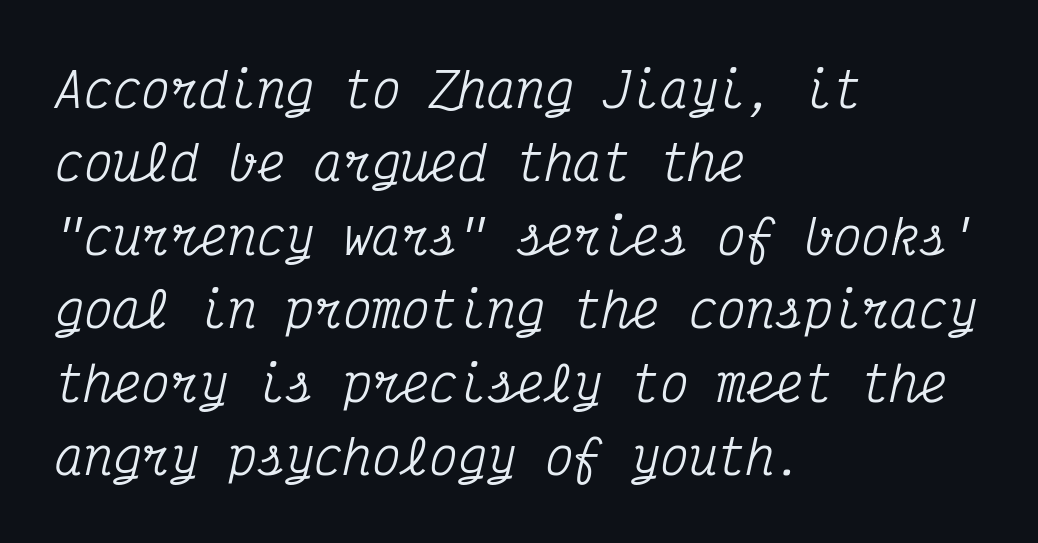
The text block is weighted toward the left margin, trailing off unevenly rightward. In terms of letterform style, serifs are clearly present. Here the glyphs are tracked normally, forming tight word shapes. Fixed-width glyphs throughout — classic coding-font behaviour. This rendering features lettering with no underline. The whole block is typeset with a tilt.
